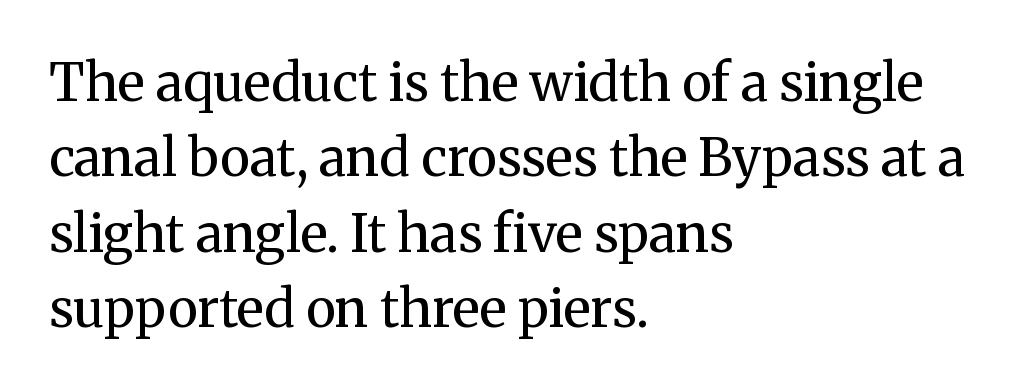
The image shows 52 px regular-weight serif type, upright; set left-aligned, normal line spacing (1.45x), normal letter spacing, not underlined; medium stroke contrast and a medium x-height.
